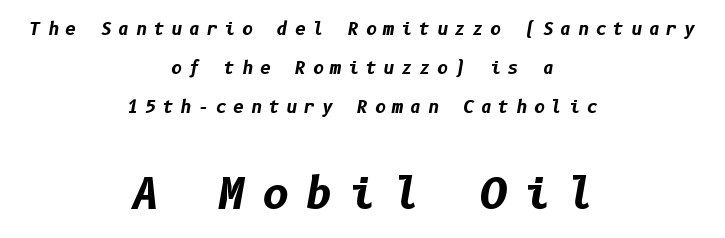
{"italic": "yes", "lean": "right", "slant_degrees": 10, "bold": "yes", "weight": "bold", "width": "normal", "stroke_contrast": "low", "x_height": "medium", "underline": "no", "align": "center", "line_spacing": "loose", "line_spacing_ratio": 2.28, "letter_spacing": "wide", "letter_spacing_em": 0.39, "larger_block": "second", "size_ratio": 2.47, "glyph_px": 42}
